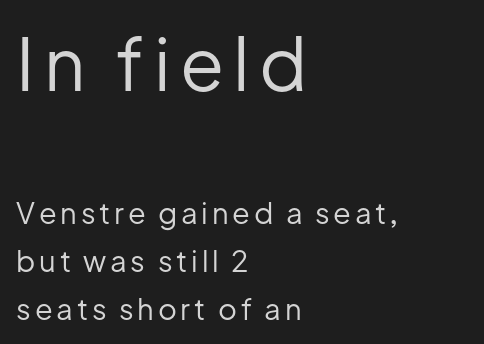
{"serif": "no", "italic": "no", "bold": "no", "weight": "regular", "width": "normal", "stroke_contrast": "low", "x_height": "medium", "monospaced": "no", "underline": "no", "align": "left", "line_spacing": "normal", "line_spacing_ratio": 1.66, "larger_block": "first", "size_ratio": 2.48, "glyph_px": 72}
